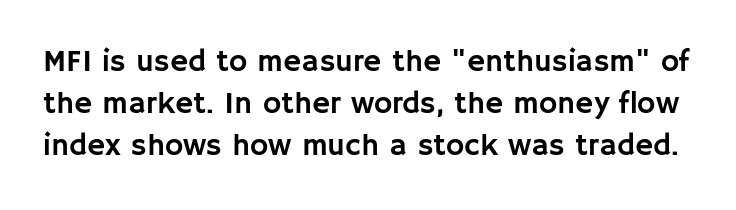
The image shows 31 px sans-serif type, upright; set normal line spacing (1.36x), normal letter spacing, not underlined; low stroke contrast and a large x-height.
